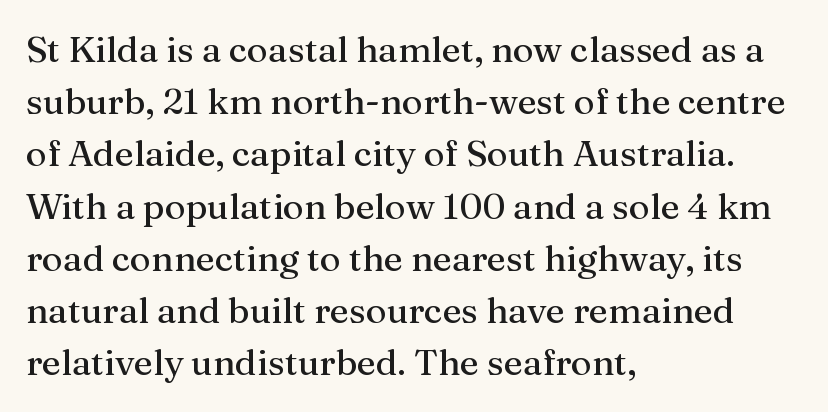
{"serif": "yes", "italic": "no", "width": "normal", "stroke_contrast": "medium", "x_height": "medium", "monospaced": "no", "underline": "no", "align": "left", "line_spacing": "normal", "line_spacing_ratio": 1.45, "letter_spacing": "normal", "letter_spacing_em": 0.0, "glyph_px": 36}
